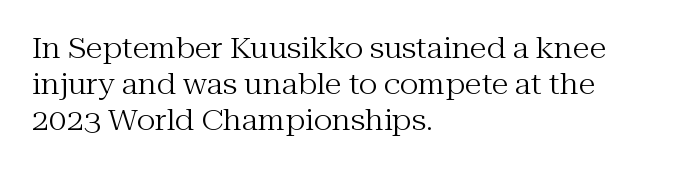
The specimen omits any rule beneath the text block's lines. A normal amount of white space separates one row of letters from the next. A quiet, ordinary-to-light weight characterises the typeface. Posture: vertical. Notice how the passage keeps a crisp vertical edge on the left only. Spacing verdict: proportional, widths tailored to each character.
